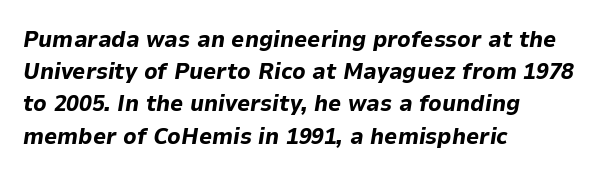
The image shows 23 px bold type, italic (leaning right); set left-aligned, normal line spacing (1.4x), normal letter spacing, not underlined.
